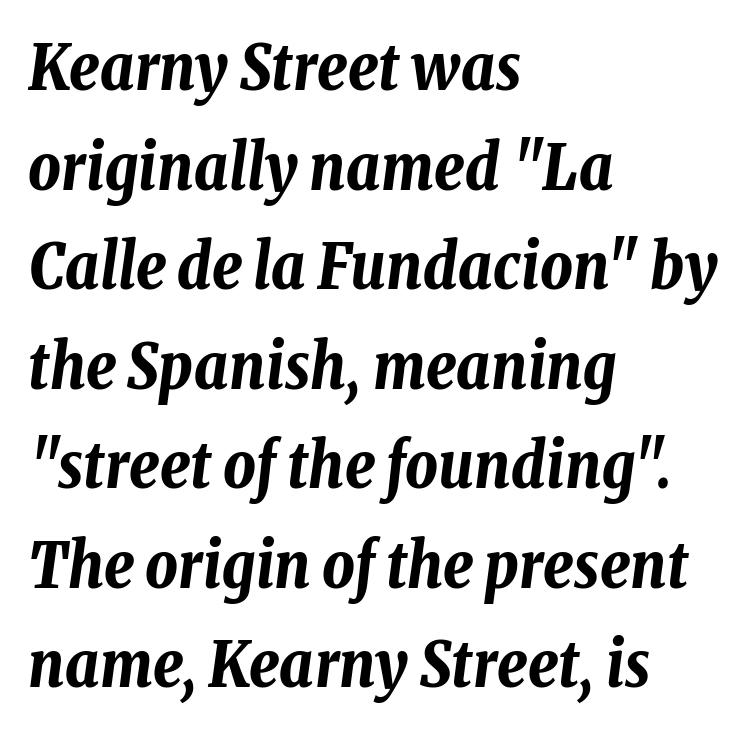
Visually the block forms a straight wall on the left and a jagged coastline on the right. Glance below the letters and you will spot only blank space. Each new line begins a customary step beneath the previous one. Character widths vary here, with narrow letters taking less room than wide ones. A full-strength bold gives these letters their thick strokes. Looking at the ascenders, they clearly lean.
